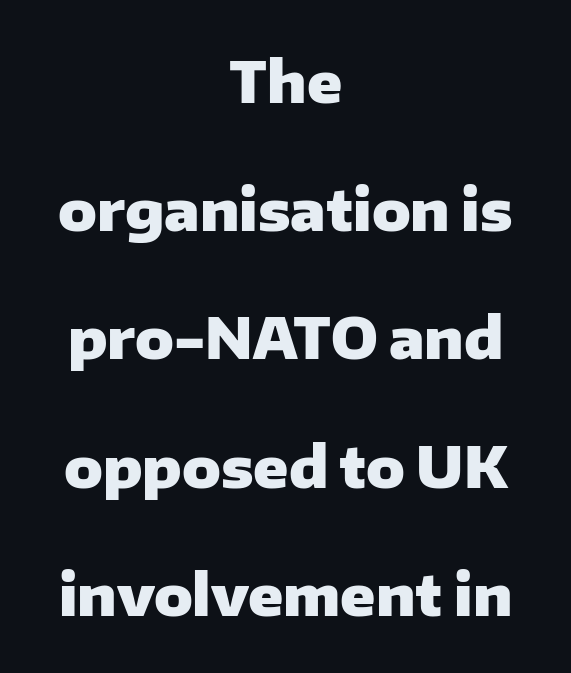
The image shows 57 px heavy sans-serif type, upright; set centered, loose line spacing (2.25x), normal letter spacing, not underlined; low stroke contrast and a medium x-height.
